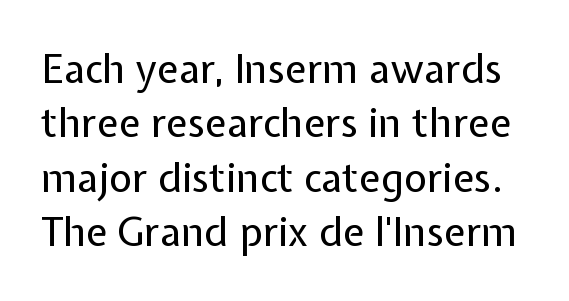
This rendering leaves character spacing at its baseline value. Stroke thickness stays within the range of a standard reading face or lighter. Varying glyph widths throughout — classic text-font behaviour. This rendering employs a face without finishing strokes, i.e., a sans-serif. The foot of each line stays bare and open. These lines sit exactly where default settings would place them.
